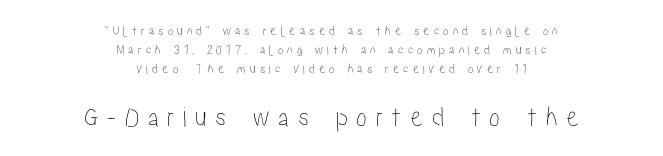
Bigger letters appear in the bottom chunk; the top chunk is reduced. These lines have a slow, spaced-out rhythm from letter to letter. Glance below the letters and you will spot only blank space. Here the designer chose a conventional face with non-uniform glyph widths.
